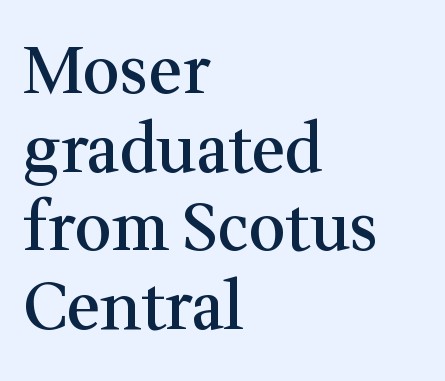
Q: Is the text bold? A: Semi-bold.
Q: Is the text italic (slanted)? A: No, it is upright.
Q: Is the typeface a serif or a sans-serif typeface? A: Serif.
Q: Is the text underlined? A: No.
Q: How is the paragraph aligned? A: Left-aligned.
Q: Is the spacing between letters normal or unusually wide? A: Normal.
Q: Width (condensed, normal, or wide)? A: Normal.
Q: Stroke contrast? A: Medium.
Q: x-height? A: Medium.
Q: Monospaced? A: No.
